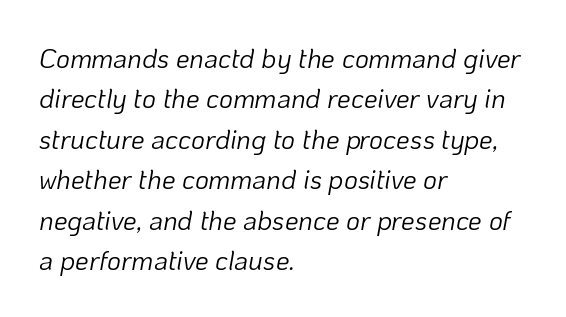
The leading is moderate, giving the passage an even texture. Underline: absent. The letters are slanted; this is an italic face. Heft: none added — not bold. Each line starts at the same left margin while the right side varies. Short note: letters normally spaced.
